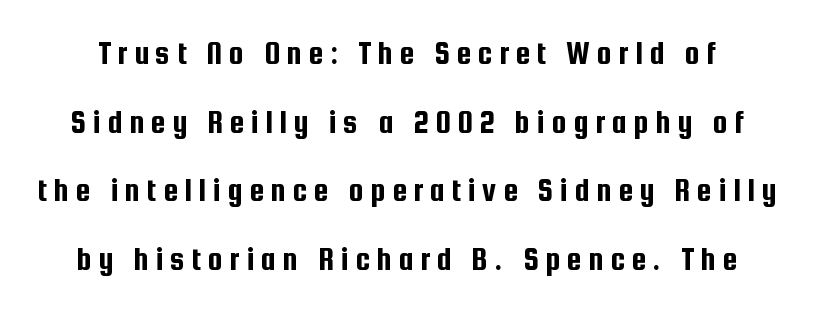
{"serif": "no", "italic": "no", "width": "condensed", "stroke_contrast": "low", "x_height": "medium", "monospaced": "no", "underline": "no", "line_spacing": "loose", "line_spacing_ratio": 2.02, "glyph_px": 34}
